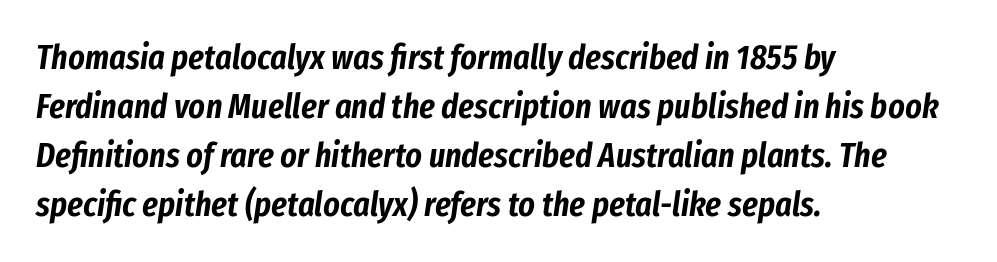
The whole block is typeset with a tilt. Nothing unusual about the tracking: characters are spaced as the font intends. One-word summary of the alignment: left. Character widths vary here, with narrow letters taking less room than wide ones. One glance says typical: line gaps are just what's usual. Letters rest on an invisible, unmarked baseline.
